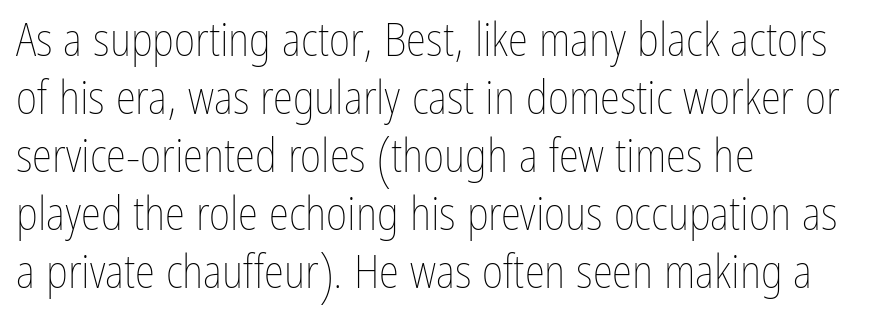
You can tell it's not italic because the verticals are truly vertical. No extra tracking has been applied to these lines. Proportional: the letters do not fall into vertical columns. A classic flush-left, rag-right setting is used for this passage.
